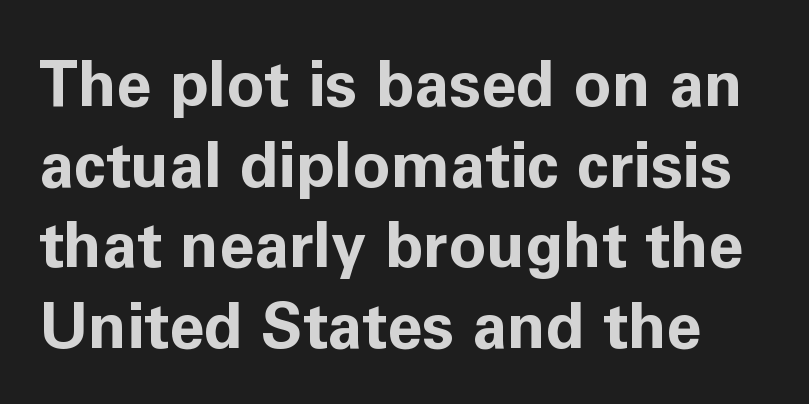
Are there feet on the stems? There aren't — it's a sans. This sample keeps an unexceptional amount of space between lines. Every character sits straight up, as roman type does. A clean baseline with only descenders dipping below it. Inter-character spacing is left at the font's built-in metrics.
